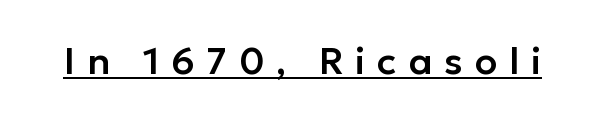
The image shows 37 px sans-serif type, upright; set unusually wide letter spacing (+0.32 em), underlined; low stroke contrast and a medium x-height.
